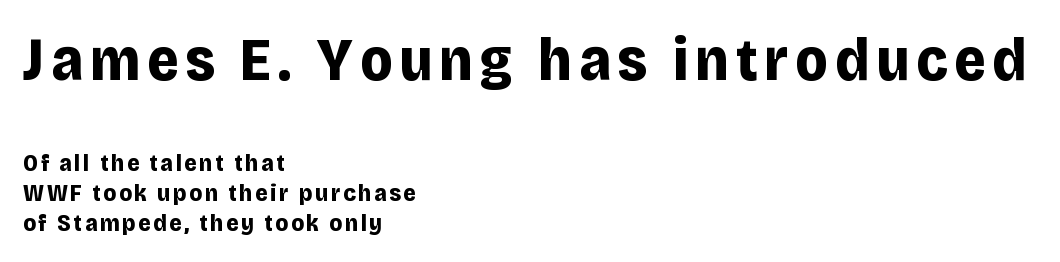
The image shows 61 px bold sans-serif type, upright; set left-aligned, normal line spacing (1.25x), not underlined; the first (top) block is 2.54x larger; low stroke contrast and a large x-height.
